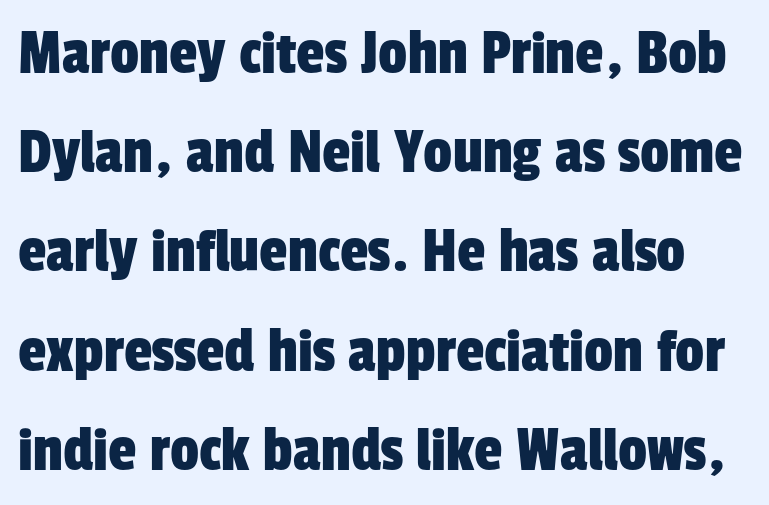
{"serif": "no", "width": "condensed", "stroke_contrast": "low", "x_height": "medium", "monospaced": "no", "underline": "no", "line_spacing": "normal", "line_spacing_ratio": 1.55, "letter_spacing": "normal", "letter_spacing_em": 0.0, "glyph_px": 64}
